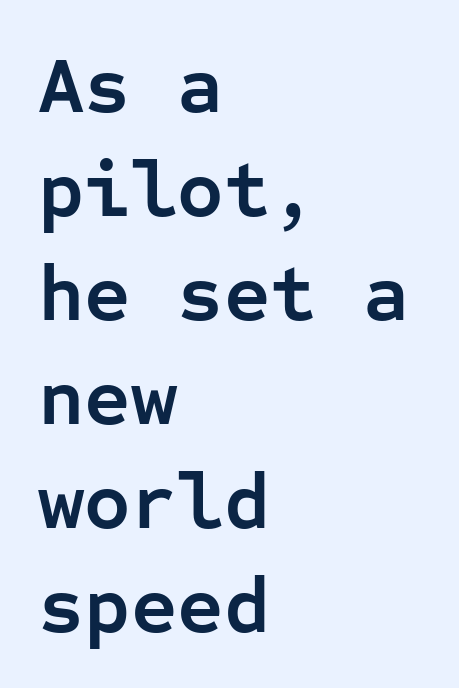
Q: Is the text bold? A: Yes.
Q: Is the text italic (slanted)? A: No, it is upright.
Q: Is the typeface a serif or a sans-serif typeface? A: Sans-serif.
Q: Is the text underlined? A: No.
Q: How is the paragraph aligned? A: Left-aligned.
Q: Is the spacing between letters normal or unusually wide? A: Normal.
Q: Is the spacing between lines tight, normal or loose? A: Normal.
Q: Width (condensed, normal, or wide)? A: Normal.
Q: Stroke contrast? A: Low.
Q: x-height? A: Medium.
Q: Monospaced? A: Yes.
